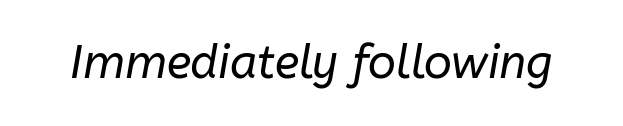
The typography opts for an oblique posture over an upright one. No chunkiness to these letters — they're not bold. A typesetter would call this zero additional tracking. A typesetter would call this proportional, since set widths differ per character. Honestly, there is no underline to notice here at all.
